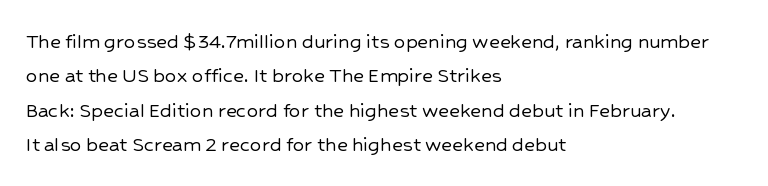
Q: Is the text italic (slanted)? A: No, it is upright.
Q: Is the text underlined? A: No.
Q: How is the paragraph aligned? A: Left-aligned.
Q: Is the spacing between letters normal or unusually wide? A: Normal.
Q: Is the spacing between lines tight, normal or loose? A: Normal.
